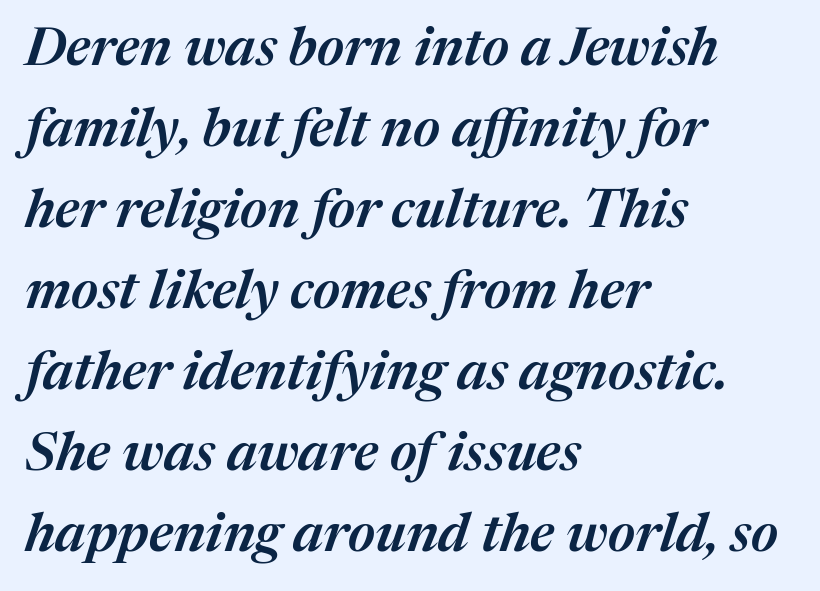
The image shows 54 px semibold type, italic (leaning right); set left-aligned, normal line spacing (1.5x), normal letter spacing, not underlined; medium stroke contrast and a medium x-height.
